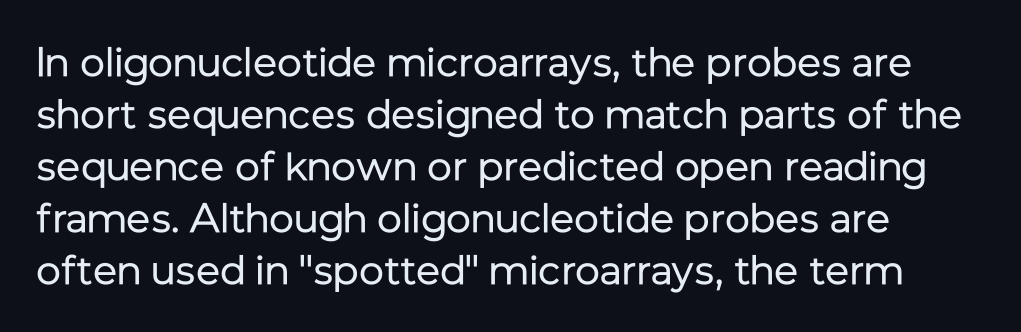
{"serif": "no", "italic": "no", "bold": "no", "weight": "regular", "width": "normal", "stroke_contrast": "low", "x_height": "medium", "monospaced": "no", "underline": "no", "align": "left", "line_spacing": "normal", "line_spacing_ratio": 1.27, "letter_spacing": "normal", "letter_spacing_em": 0.0, "glyph_px": 41}
